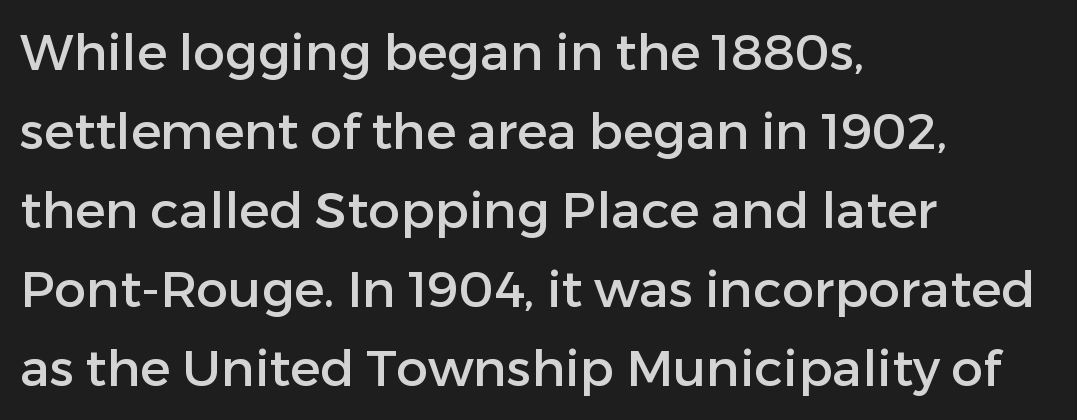
The type is set solid horizontally, with unmodified tracking. Serif or sans? Sans — the stroke terminals are bare. Words float on clear page, feet unadorned. In CSS terms this would be text-align: left. The face used here is proportionally spaced, like ordinary book or web type. Vertical spacing — default.
